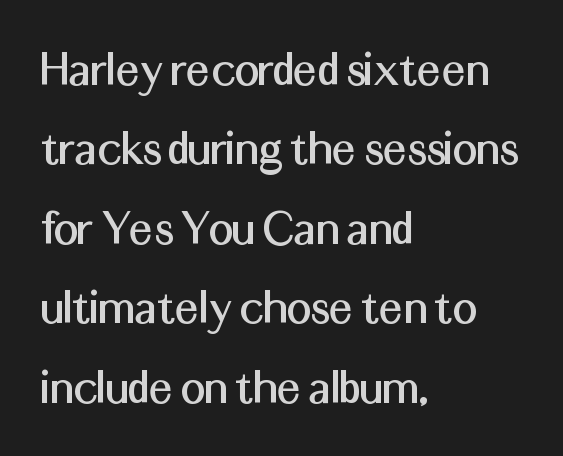
Does the type have serifs? No, each stem ends abruptly. Upright lettering throughout. Each letter keeps its own natural width here, so spacing adapts to shape. The specimen omits any rule beneath the text block's lines.
